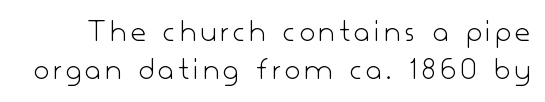
The image shows 32 px light sans-serif type, upright; set line spacing 1.18x, not underlined; low stroke contrast and a small x-height.
